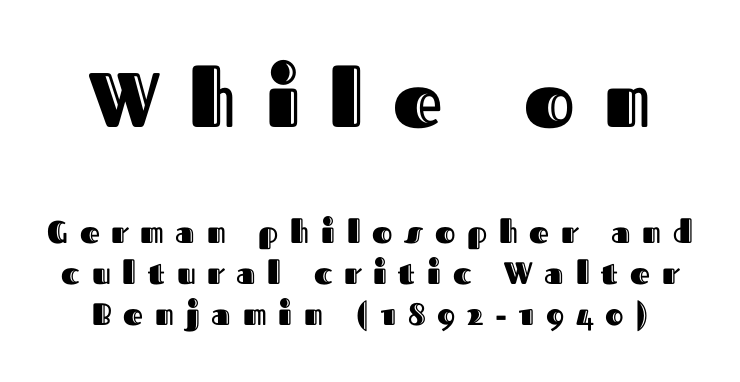
The image shows 77 px text type, upright; set normal line spacing (1.32x), unusually wide letter spacing (+0.38 em), not underlined; the first (top) block is 2.48x larger; a medium x-height.
